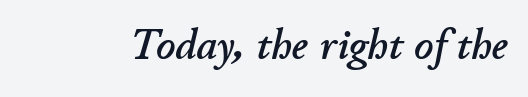
The image shows 42 px text type, italic (leaning right); set normal letter spacing, not underlined; low stroke contrast and a small x-height.
